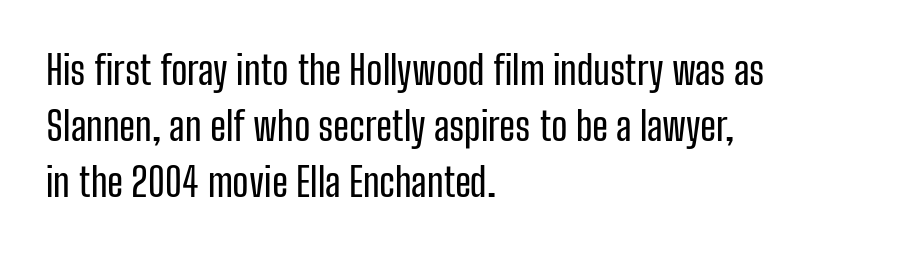
{"serif": "no", "italic": "no", "width": "condensed", "stroke_contrast": "low", "x_height": "medium", "monospaced": "no", "underline": "no", "align": "left", "line_spacing": "normal", "line_spacing_ratio": 1.44, "letter_spacing": "normal", "letter_spacing_em": 0.0, "glyph_px": 39}
